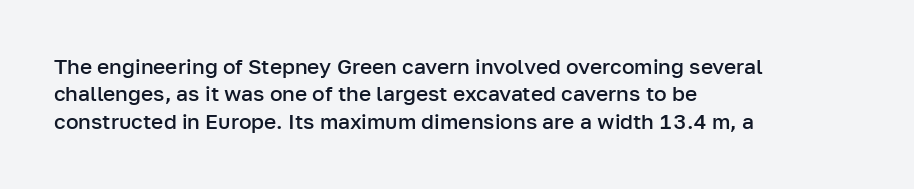
{"italic": "no", "bold": "semi", "underline": "no", "align": "left", "line_spacing": "normal", "line_spacing_ratio": 1.3, "letter_spacing": "normal", "letter_spacing_em": 0.0, "glyph_px": 21}
